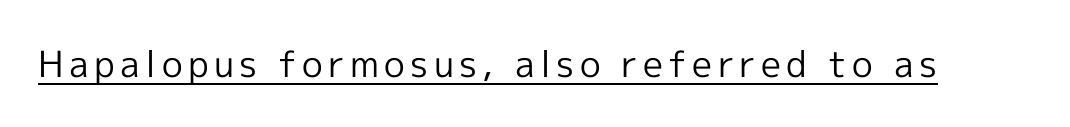
Q: Is the text bold? A: No.
Q: Is the text italic (slanted)? A: No, it is upright.
Q: Is the typeface a serif or a sans-serif typeface? A: Sans-serif.
Q: Is the text underlined? A: Yes.
Q: Width (condensed, normal, or wide)? A: Normal.
Q: x-height? A: Medium.
Q: Monospaced? A: No.
